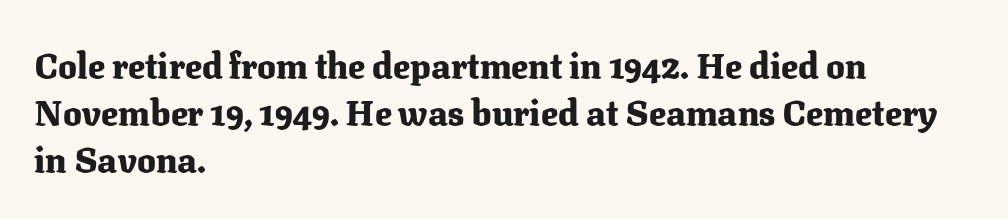
{"serif": "yes", "italic": "no", "bold": "yes", "weight": "heavy", "width": "normal", "stroke_contrast": "medium", "x_height": "medium", "monospaced": "no", "underline": "no", "align": "left", "line_spacing": "normal", "line_spacing_ratio": 1.35, "letter_spacing": "normal", "letter_spacing_em": 0.0, "glyph_px": 35}
